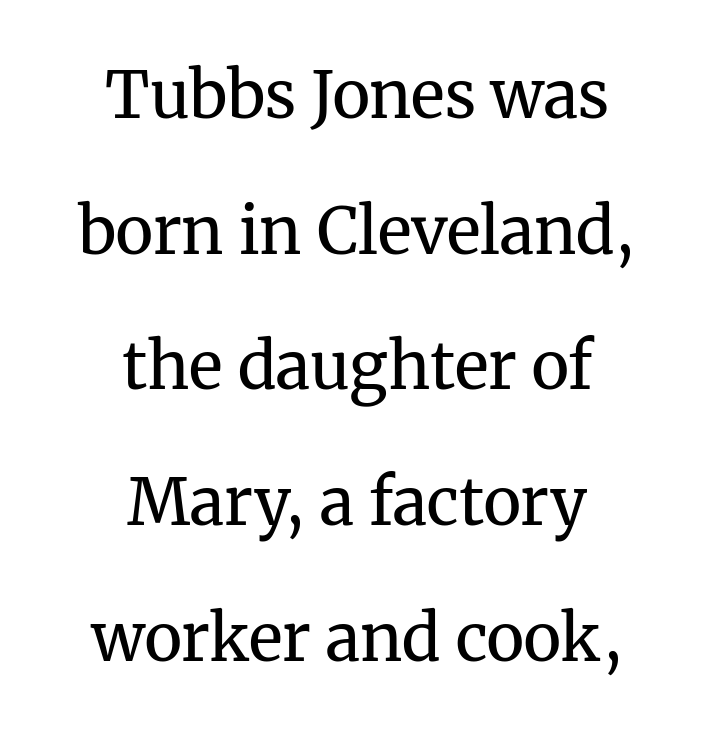
Q: Is the text bold? A: No.
Q: Is the text italic (slanted)? A: No, it is upright.
Q: Is the typeface a serif or a sans-serif typeface? A: Serif.
Q: Is the text underlined? A: No.
Q: How is the paragraph aligned? A: Centered.
Q: Is the spacing between letters normal or unusually wide? A: Normal.
Q: Is the spacing between lines tight, normal or loose? A: Loose.
Q: Width (condensed, normal, or wide)? A: Normal.
Q: Stroke contrast? A: Medium.
Q: x-height? A: Medium.
Q: Monospaced? A: No.
